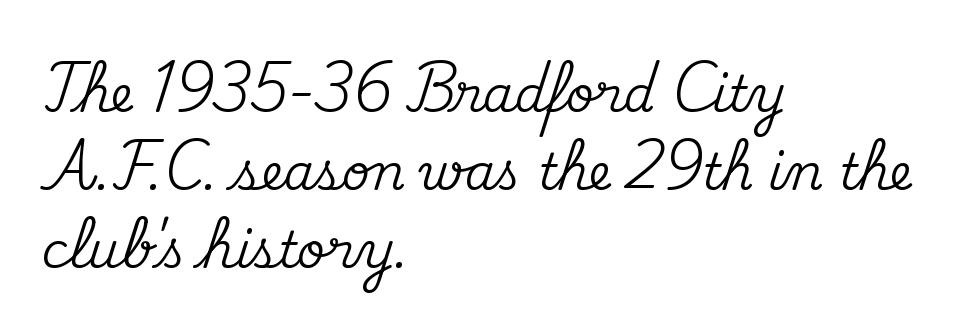
{"serif": "yes", "width": "normal", "stroke_contrast": "medium", "x_height": "small", "monospaced": "no", "underline": "no", "align": "left", "line_spacing": "normal", "line_spacing_ratio": 1.59, "letter_spacing": "normal", "letter_spacing_em": 0.0, "glyph_px": 49}
